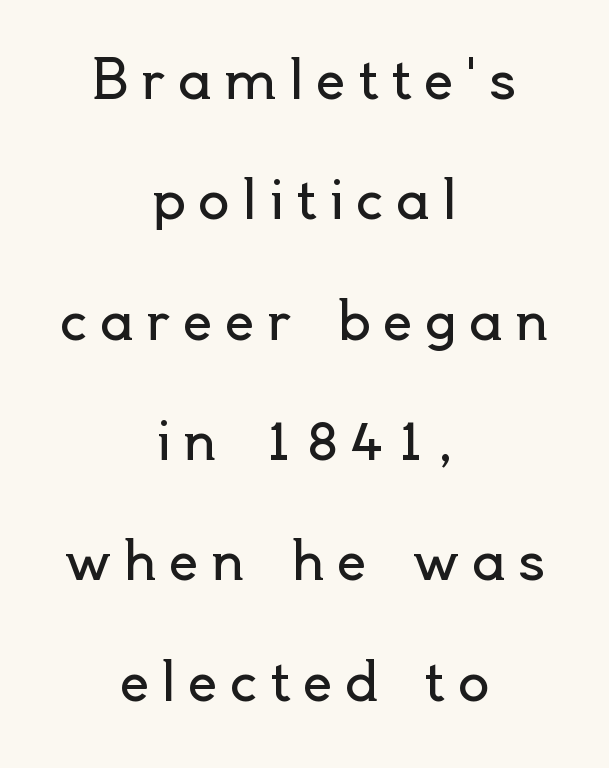
Q: Is the text bold? A: No.
Q: Is the text italic (slanted)? A: No, it is upright.
Q: Is the typeface a serif or a sans-serif typeface? A: Sans-serif.
Q: Is the text underlined? A: No.
Q: How is the paragraph aligned? A: Centered.
Q: Is the spacing between letters normal or unusually wide? A: Unusually wide.
Q: Is the spacing between lines tight, normal or loose? A: Loose.
Q: Width (condensed, normal, or wide)? A: Normal.
Q: x-height? A: Small.
Q: Monospaced? A: No.
